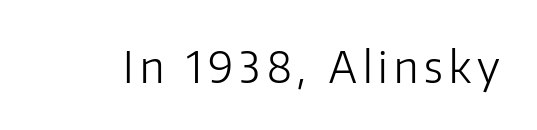
The face used here is proportionally spaced, like ordinary book or web type. Typographically, this falls in the sans-serif category. Any mark beneath the type? The region is blank. A quiet, ordinary-to-light weight characterises the typeface. Tall strokes in this sample are plumb rather than angled.
